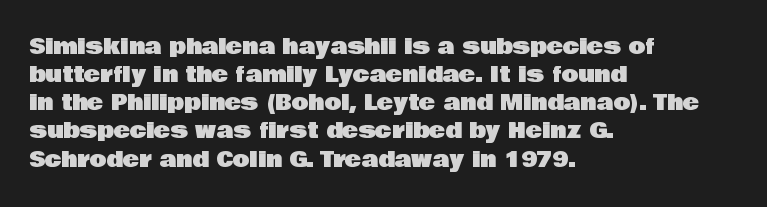
The image shows 22 px text type, upright; set left-aligned, normal line spacing (1.28x), normal letter spacing, not underlined.
